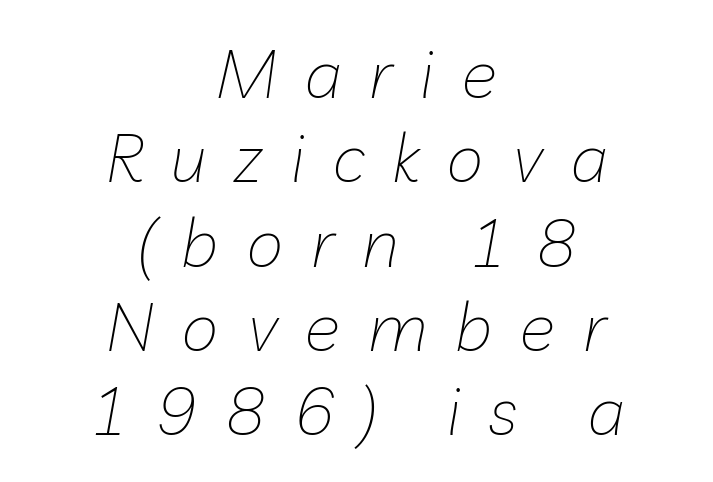
Q: Is the text bold? A: No.
Q: Is the text italic (slanted)? A: Yes, it leans right by about 10 degrees.
Q: Is the text underlined? A: No.
Q: How is the paragraph aligned? A: Centered.
Q: Is the spacing between letters normal or unusually wide? A: Unusually wide.
Q: Width (condensed, normal, or wide)? A: Normal.
Q: Stroke contrast? A: Low.
Q: x-height? A: Medium.
Q: Monospaced? A: No.
